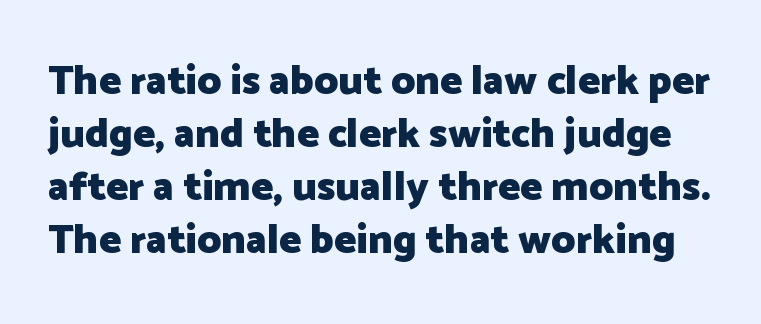
{"serif": "no", "italic": "no", "bold": "yes", "weight": "heavy", "width": "normal", "stroke_contrast": "low", "x_height": "medium", "monospaced": "no", "underline": "no", "line_spacing": "normal", "line_spacing_ratio": 1.29, "letter_spacing": "normal", "letter_spacing_em": 0.0, "glyph_px": 41}
